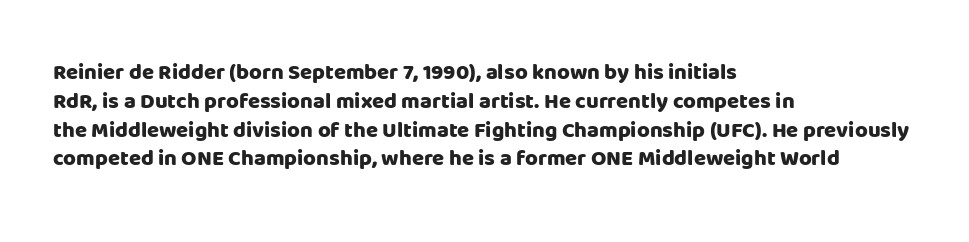
The image shows 22 px bold type, upright; set left-aligned, normal line spacing (1.31x), normal letter spacing, not underlined.
